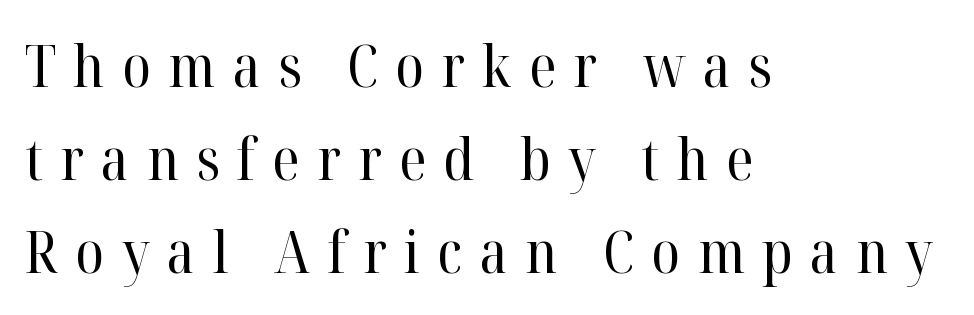
The image shows 58 px regular-weight serif type, upright; set left-aligned, normal line spacing (1.6x), unusually wide letter spacing (+0.3 em), not underlined; high stroke contrast and a medium x-height.
